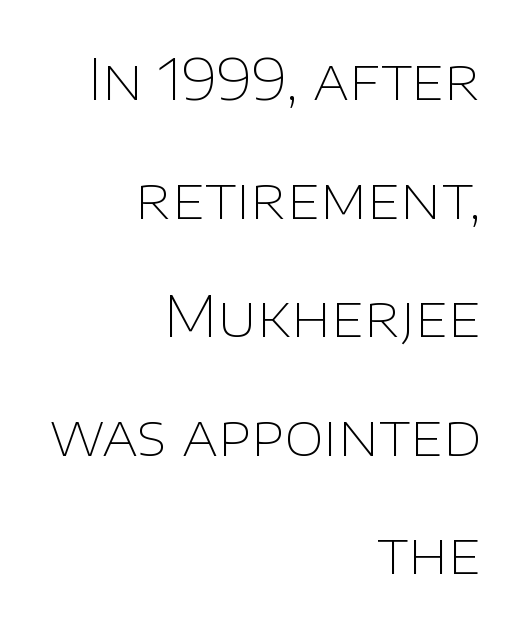
The setting favours the right margin, as signatures and pull-quotes sometimes do. Summary of weight: not heavy and not bold. Designer's note — italics off, roman on. The rendering keeps characters at their native spacing. The space directly below the letters is spotless. Varying glyph widths throughout — classic text-font behaviour.
